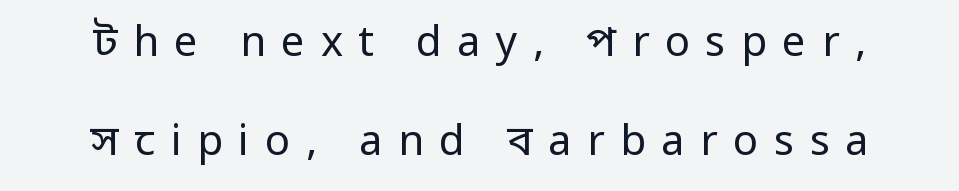
Q: Is the text bold? A: No.
Q: Is the text italic (slanted)? A: No, it is upright.
Q: Is the typeface a serif or a sans-serif typeface? A: Sans-serif.
Q: Is the text underlined? A: No.
Q: How is the paragraph aligned? A: Centered.
Q: Is the spacing between letters normal or unusually wide? A: Unusually wide.
Q: Is the spacing between lines tight, normal or loose? A: Loose.
Q: Width (condensed, normal, or wide)? A: Normal.
Q: Stroke contrast? A: Low.
Q: x-height? A: Medium.
Q: Monospaced? A: No.
